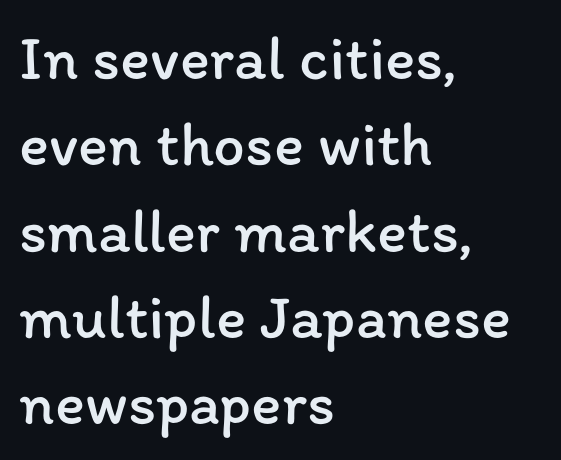
Q: Is the text bold? A: No.
Q: Is the text italic (slanted)? A: No, it is upright.
Q: Is the text underlined? A: No.
Q: How is the paragraph aligned? A: Left-aligned.
Q: Is the spacing between letters normal or unusually wide? A: Normal.
Q: Is the spacing between lines tight, normal or loose? A: Normal.
Q: Width (condensed, normal, or wide)? A: Normal.
Q: Stroke contrast? A: Low.
Q: x-height? A: Medium.
Q: Monospaced? A: No.
